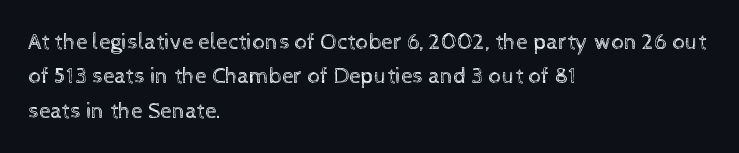
Observe the ordinary spacing: letters are neighbours, not strangers. Only glyphs here, with clear space below each row. Honestly, the row spacing looks completely unremarkable. No letter is thick-stroked: the sample isn't bold.
